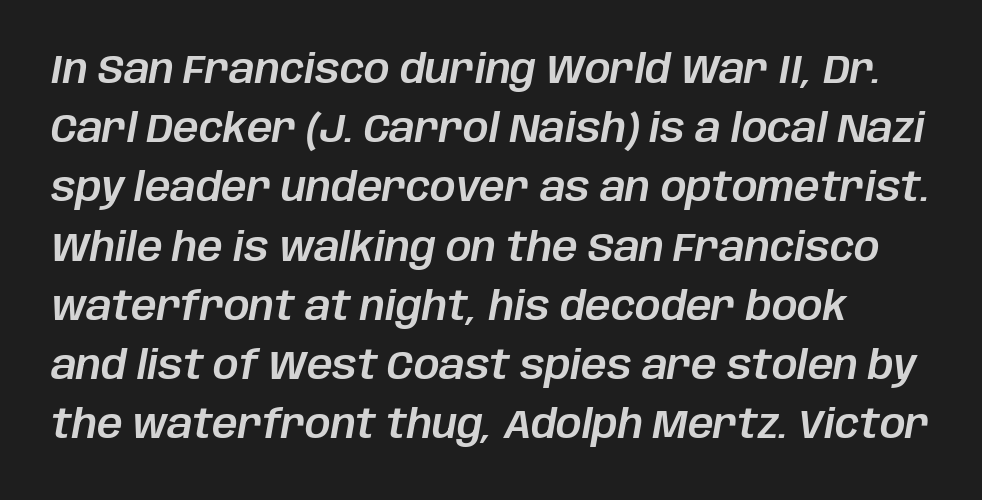
The image shows 40 px text type, italic (leaning right); set normal line spacing (1.48x), normal letter spacing, not underlined; low stroke contrast and a large x-height.
